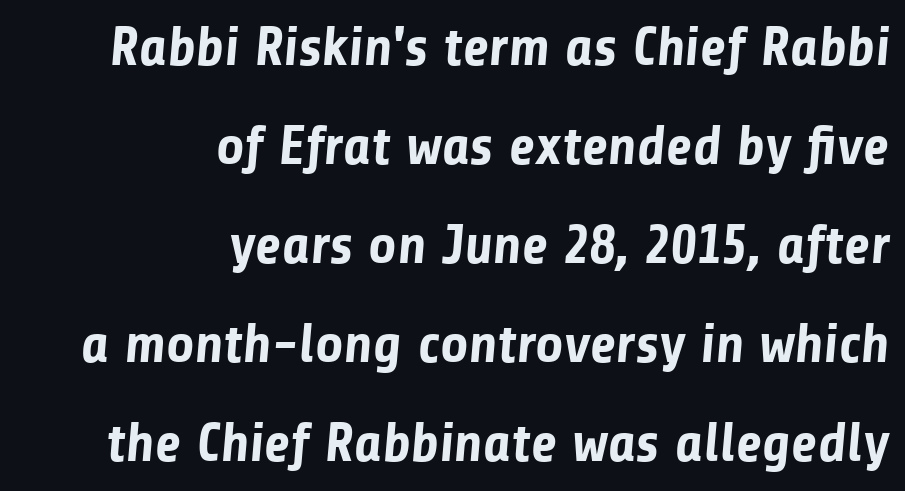
{"serif": "no", "bold": "yes", "weight": "bold", "width": "normal", "stroke_contrast": "low", "x_height": "medium", "monospaced": "no", "underline": "no", "align": "right", "line_spacing_ratio": 1.8, "letter_spacing": "normal", "letter_spacing_em": 0.0, "glyph_px": 55}
